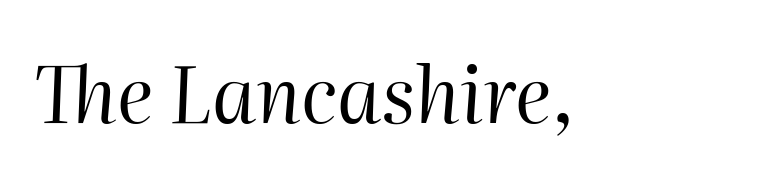
Q: Is the text bold? A: No.
Q: Is the text italic (slanted)? A: Yes, it leans right by about 2 degrees.
Q: Is the text underlined? A: No.
Q: Is the spacing between letters normal or unusually wide? A: Normal.
Q: Width (condensed, normal, or wide)? A: Normal.
Q: Stroke contrast? A: High.
Q: x-height? A: Medium.
Q: Monospaced? A: No.
